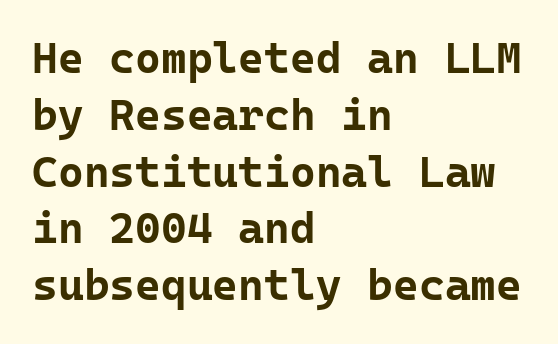
Q: Is the text bold? A: Yes.
Q: Is the text italic (slanted)? A: No, it is upright.
Q: Is the typeface a serif or a sans-serif typeface? A: Sans-serif.
Q: Is the text underlined? A: No.
Q: How is the paragraph aligned? A: Left-aligned.
Q: Is the spacing between letters normal or unusually wide? A: Normal.
Q: Is the spacing between lines tight, normal or loose? A: Normal.
Q: Width (condensed, normal, or wide)? A: Normal.
Q: Stroke contrast? A: Low.
Q: x-height? A: Medium.
Q: Monospaced? A: Yes.
